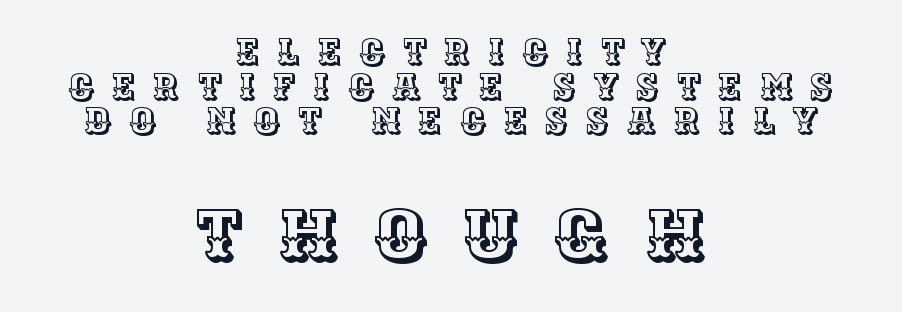
{"italic": "no", "width": "normal", "x_height": "large", "monospaced": "no", "underline": "no", "align": "center", "line_spacing": "tight", "line_spacing_ratio": 0.96, "letter_spacing": "wide", "letter_spacing_em": 0.49, "larger_block": "second", "size_ratio": 2.0, "glyph_px": 72}
